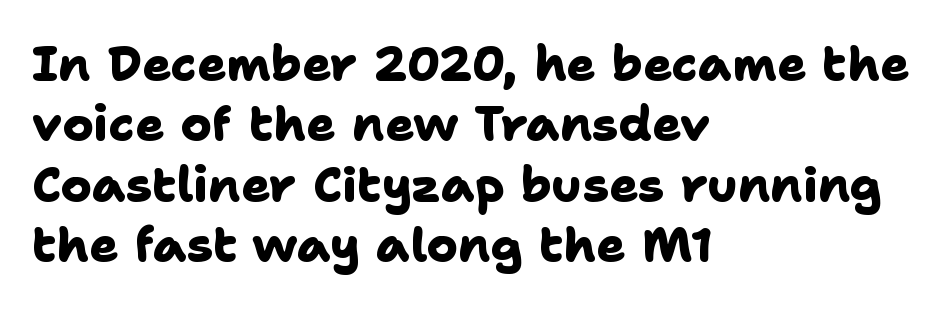
{"serif": "no", "bold": "yes", "weight": "heavy", "width": "normal", "stroke_contrast": "low", "x_height": "medium", "monospaced": "no", "underline": "no", "align": "left", "line_spacing": "normal", "line_spacing_ratio": 1.26, "letter_spacing": "normal", "letter_spacing_em": 0.0, "glyph_px": 48}
